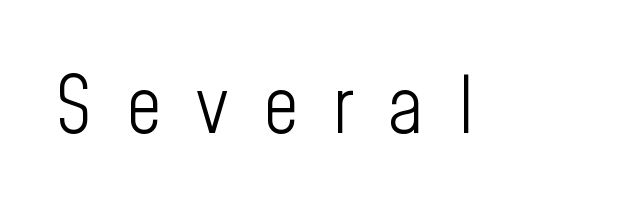
Q: Is the text bold? A: No.
Q: Is the text italic (slanted)? A: No, it is upright.
Q: Is the typeface a serif or a sans-serif typeface? A: Sans-serif.
Q: Is the text underlined? A: No.
Q: Is the spacing between letters normal or unusually wide? A: Unusually wide.
Q: Width (condensed, normal, or wide)? A: Condensed.
Q: Stroke contrast? A: Low.
Q: x-height? A: Medium.
Q: Monospaced? A: No.
